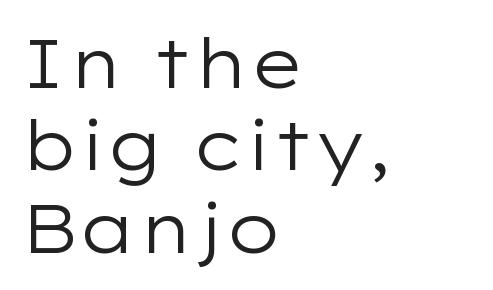
In terms of posture, this sample is upright. These lines are rendered in a variable-pitch font. Horizontally, the lines are justified to the leading edge only. The passage shown is typeset with a sans-serif family. No heavy texture on the line: the type isn't bold. Underlining? Definitely not there.
